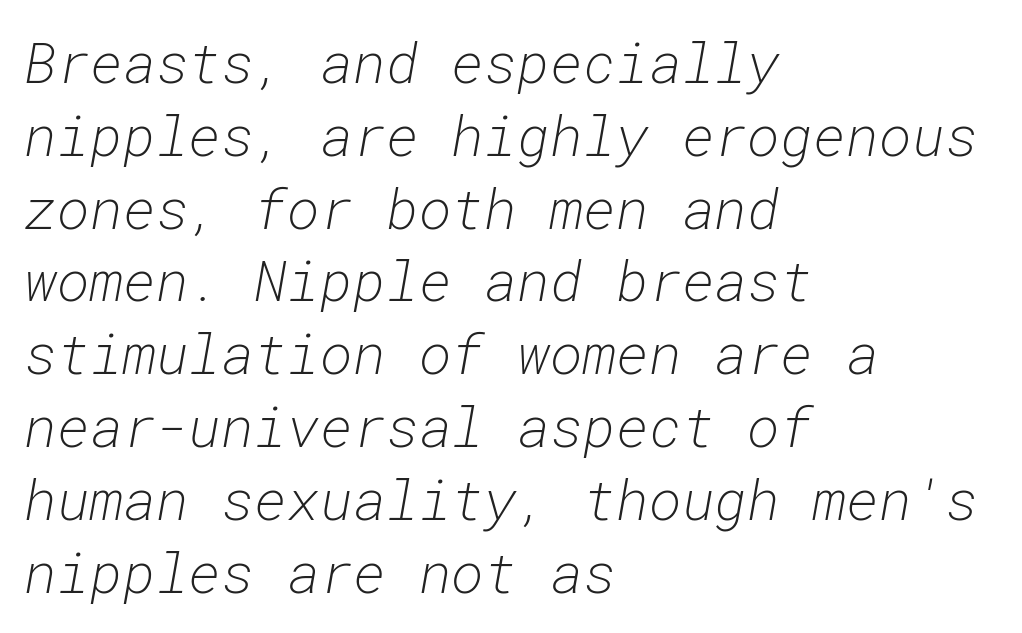
{"italic": "yes", "lean": "right", "slant_degrees": 10, "bold": "no", "weight": "light", "width": "normal", "stroke_contrast": "low", "x_height": "medium", "monospaced": "yes", "underline": "no", "align": "left", "line_spacing": "normal", "line_spacing_ratio": 1.3, "letter_spacing": "normal", "letter_spacing_em": 0.0, "glyph_px": 56}
